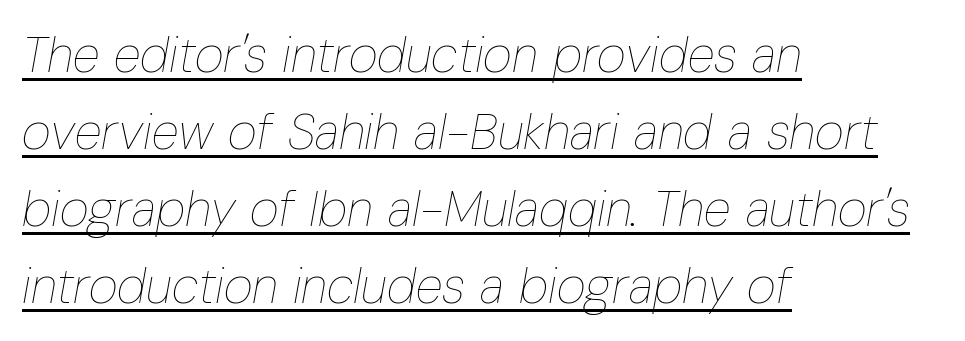
The image shows 50 px thin, condensed type, italic (leaning right); set left-aligned, normal line spacing (1.54x), normal letter spacing, underlined; low stroke contrast and a medium x-height.
